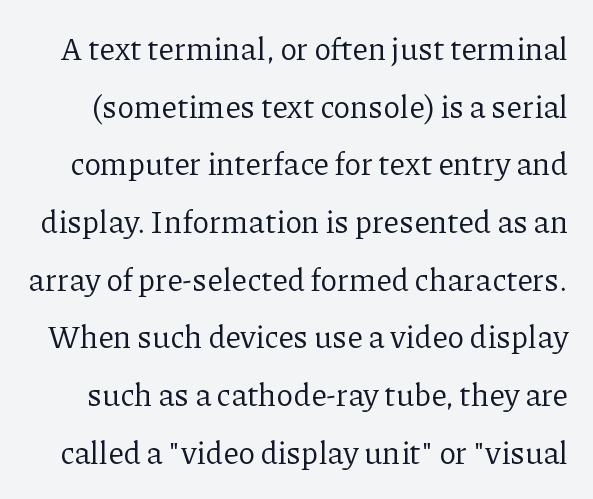
{"serif": "yes", "italic": "no", "bold": "no", "weight": "regular", "width": "normal", "stroke_contrast": "low", "x_height": "medium", "monospaced": "no", "underline": "no", "line_spacing_ratio": 1.86, "letter_spacing": "normal", "letter_spacing_em": 0.0, "glyph_px": 31}
